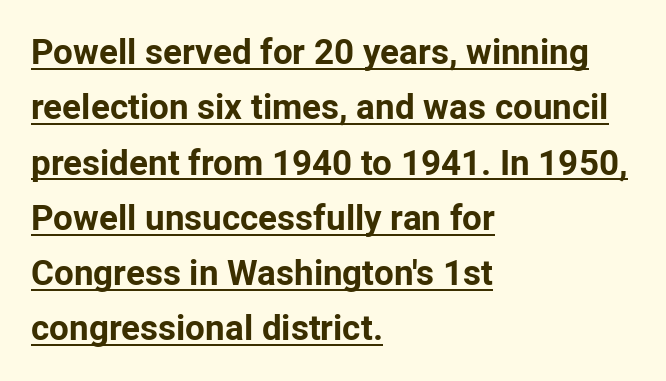
Q: Is the text bold? A: Yes.
Q: Is the text italic (slanted)? A: No, it is upright.
Q: Is the typeface a serif or a sans-serif typeface? A: Sans-serif.
Q: Is the text underlined? A: Yes.
Q: How is the paragraph aligned? A: Left-aligned.
Q: Is the spacing between letters normal or unusually wide? A: Normal.
Q: Is the spacing between lines tight, normal or loose? A: Normal.
Q: Width (condensed, normal, or wide)? A: Normal.
Q: Stroke contrast? A: Low.
Q: x-height? A: Medium.
Q: Monospaced? A: No.
